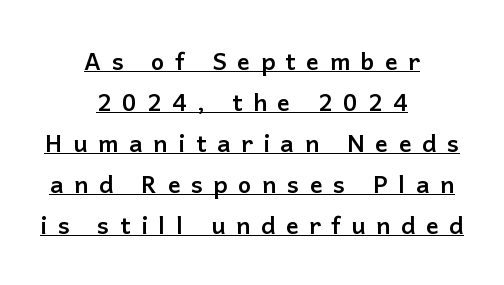
These characters rest on top of a visible drawn line. If you drew a line through each stem, it would be perfectly vertical. The paragraph has two soft edges and a firm central axis. These lines have a slow, spaced-out rhythm from letter to letter. Look at the stroke-to-counter ratio: heavy, a bold.
